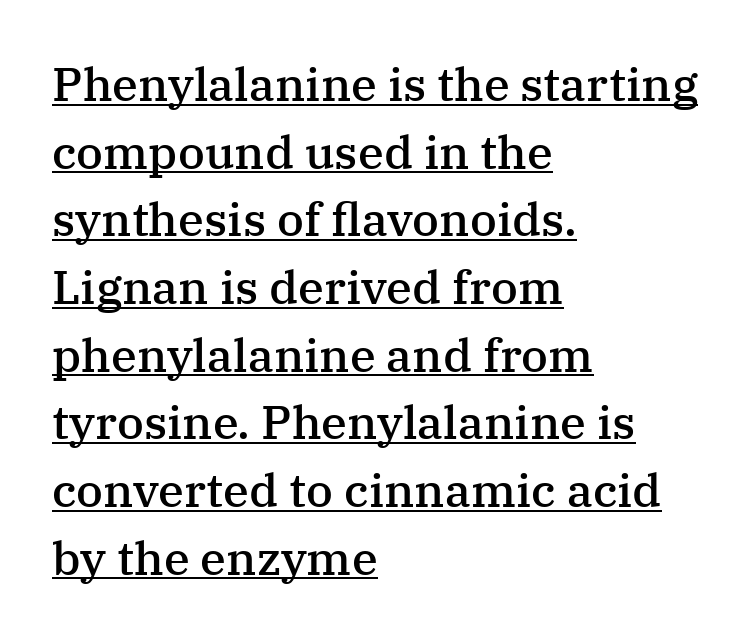
The image shows 47 px semibold serif type, upright; set left-aligned, normal line spacing (1.44x), normal letter spacing, underlined; medium stroke contrast and a medium x-height.
